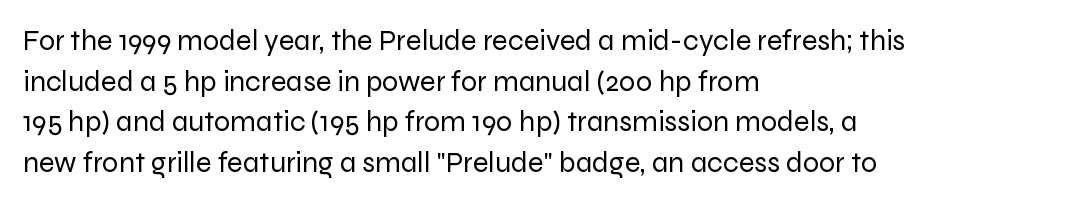
The image shows 29 px regular-weight sans-serif type, upright; set left-aligned, normal line spacing (1.4x), normal letter spacing, not underlined; low stroke contrast and a medium x-height.
